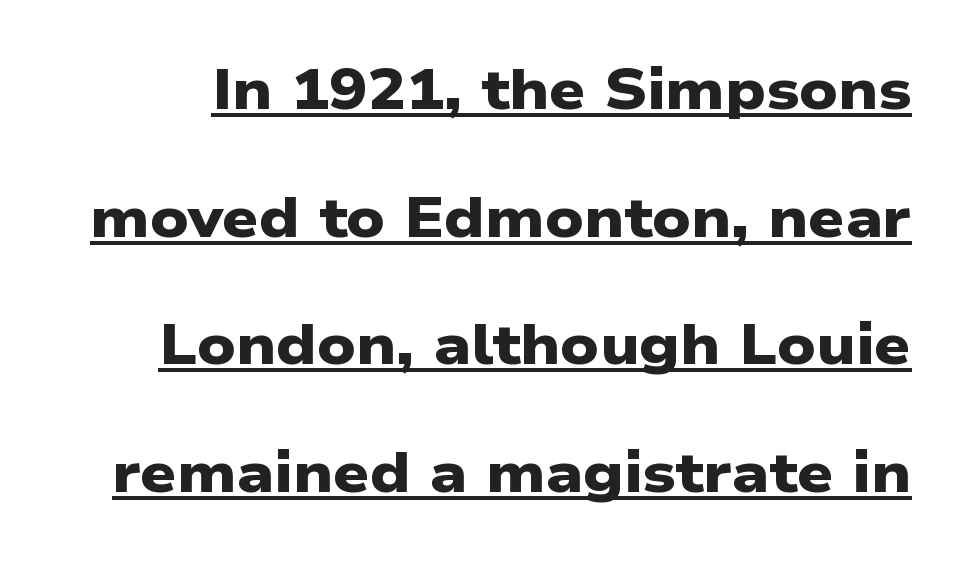
The image shows 57 px heavy, wide sans-serif type; set loose line spacing (2.24x), normal letter spacing, underlined; low stroke contrast and a medium x-height.
